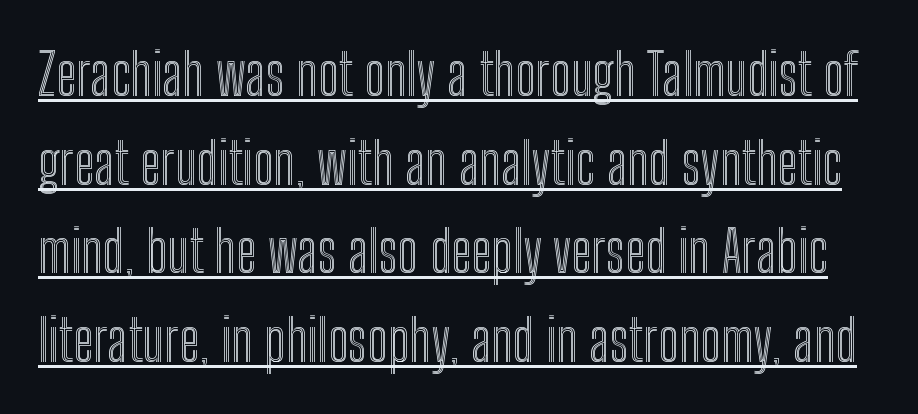
The image shows 58 px condensed type, upright; set normal line spacing (1.53x), normal letter spacing, underlined; a medium x-height.
